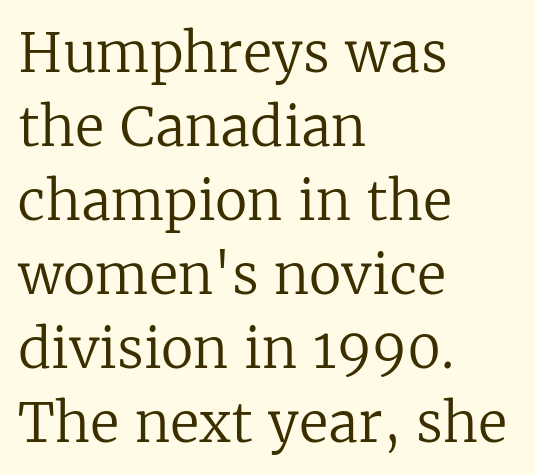
The image shows 54 px regular-weight serif type, upright; set left-aligned, normal line spacing (1.37x), normal letter spacing, not underlined; low stroke contrast and a medium x-height.
